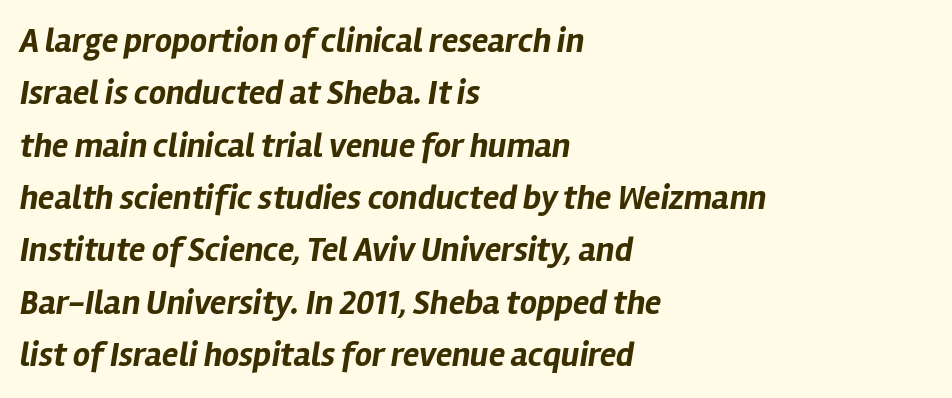
{"italic": "yes", "lean": "right", "slant_degrees": 12, "bold": "yes", "weight": "bold", "width": "normal", "stroke_contrast": "low", "x_height": "medium", "monospaced": "no", "underline": "no", "align": "left", "line_spacing": "normal", "line_spacing_ratio": 1.54, "letter_spacing": "normal", "letter_spacing_em": 0.0, "glyph_px": 34}
